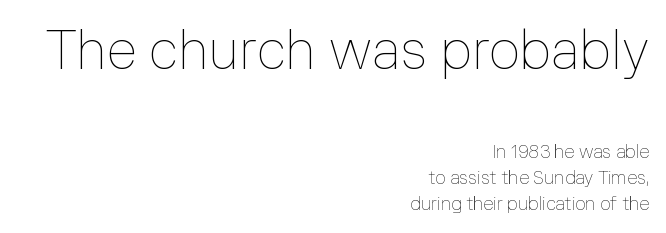
The image shows 54 px thin type, upright; set right-aligned, normal line spacing (1.47x), normal letter spacing, not underlined; the first (top) block is 3.0x larger; low stroke contrast and a medium x-height.
